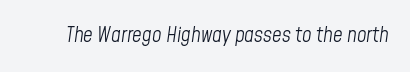
{"italic": "yes", "lean": "right", "slant_degrees": 8, "bold": "no", "underline": "no", "letter_spacing": "normal", "letter_spacing_em": 0.0, "glyph_px": 21}
